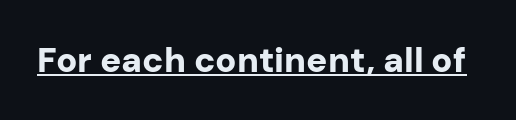
Q: Is the text bold? A: Yes.
Q: Is the text italic (slanted)? A: No, it is upright.
Q: Is the typeface a serif or a sans-serif typeface? A: Sans-serif.
Q: Is the text underlined? A: Yes.
Q: Is the spacing between letters normal or unusually wide? A: Normal.
Q: Width (condensed, normal, or wide)? A: Normal.
Q: Stroke contrast? A: Low.
Q: x-height? A: Medium.
Q: Monospaced? A: No.
